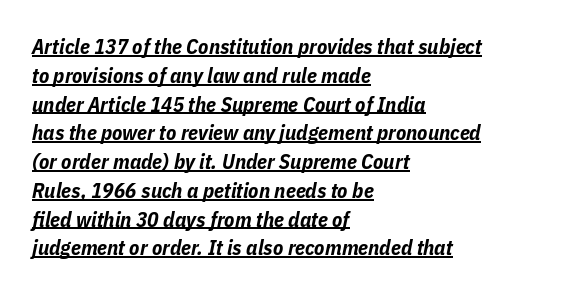
A rule runs beneath these lines of type. Horizontal bands of white between lines are of average thickness. Does extra space separate the letters? No, they use regular spacing. The rendering applies a slant to the glyphs. Does the weight exceed regular? Yes, all the way to bold.
